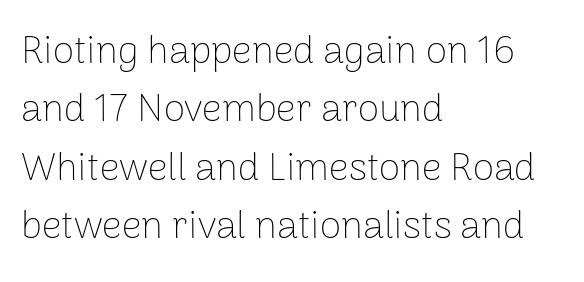
The image shows 39 px thin sans-serif type, upright; set left-aligned, normal line spacing (1.5x), normal letter spacing, not underlined; low stroke contrast and a medium x-height.
